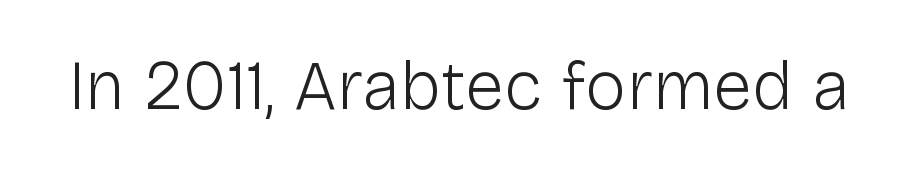
{"serif": "no", "italic": "no", "bold": "no", "weight": "light", "width": "normal", "stroke_contrast": "low", "x_height": "medium", "monospaced": "no", "underline": "no", "letter_spacing": "normal", "letter_spacing_em": 0.0, "glyph_px": 70}
